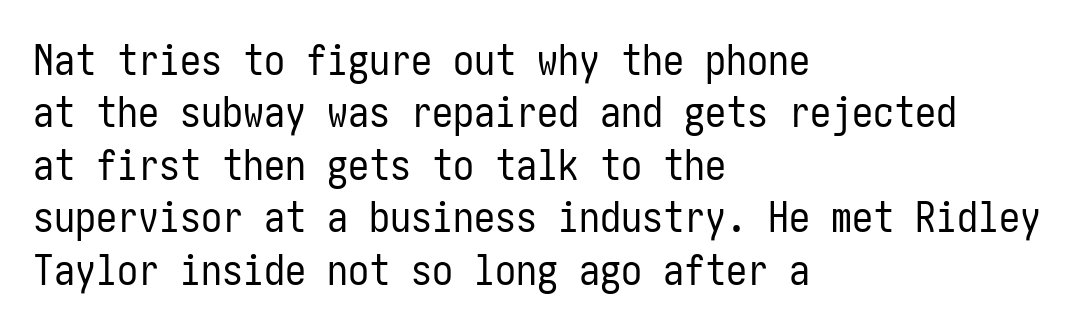
You could call the tracking neutral — neither tight nor loose. The words here are not underlined. Ink coverage per letter is moderate at most. One glance says typical: line gaps are just what's usual. Leftover space on each line is placed entirely after the last word. Unlike italic type, these characters show no tilt at all.
